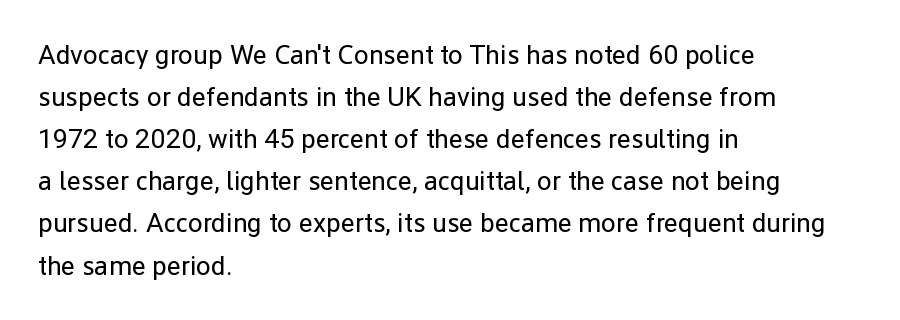
{"italic": "no", "bold": "no", "underline": "no", "align": "left", "line_spacing": "normal", "line_spacing_ratio": 1.56, "letter_spacing": "normal", "letter_spacing_em": 0.0, "glyph_px": 27}
